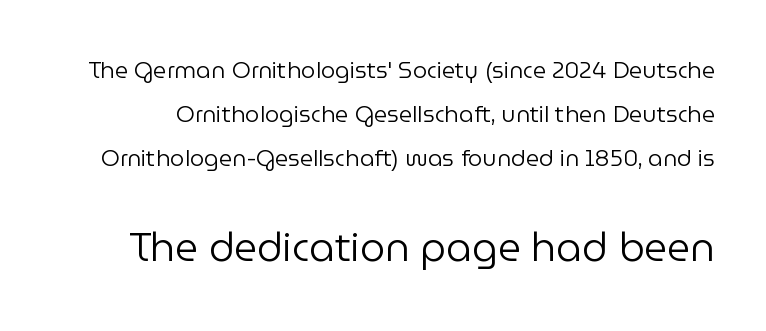
This sample trades compactness for vertical openness between lines. The passage shown is typed in a proportional face where columns would drift. The more generous point size was reserved for the lower chunk. Regarding serifs, this sample does without them.
